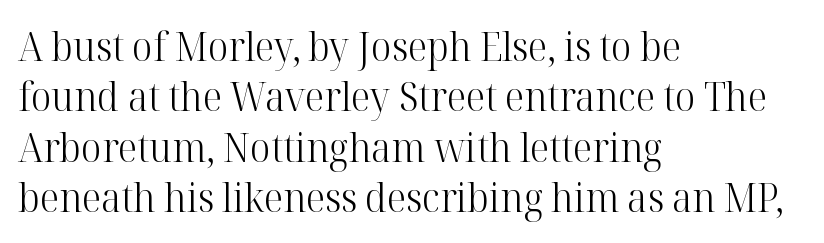
Glyph-to-glyph distance matches everyday printed text. Here the designer chose a conventional face with non-uniform glyph widths. The passage shown is not underscored anywhere. If you measured baseline to baseline, you'd find a middling distance. Horizontal alignment here is leftward, the default for most running prose. Stems and bowls with no extra thickness — not bold.
